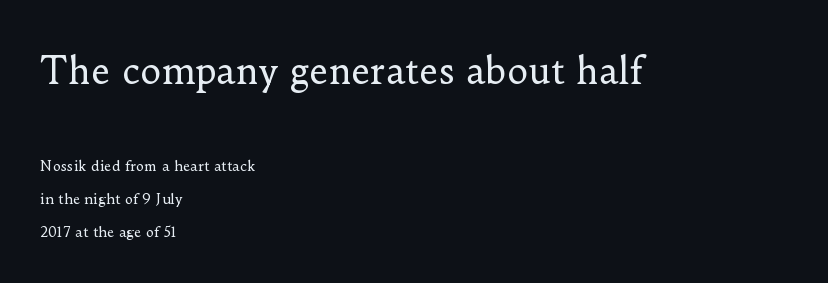
Q: Is the text bold? A: No.
Q: Is the text italic (slanted)? A: No, it is upright.
Q: Is the typeface a serif or a sans-serif typeface? A: Serif.
Q: Is the text underlined? A: No.
Q: How is the paragraph aligned? A: Left-aligned.
Q: Is the spacing between letters normal or unusually wide? A: Normal.
Q: Is the spacing between lines tight, normal or loose? A: Loose.
Q: Which block of text is set in a larger size, the first (top) or the second (bottom)? A: The first (top) one.
Q: Width (condensed, normal, or wide)? A: Normal.
Q: Stroke contrast? A: Low.
Q: x-height? A: Small.
Q: Monospaced? A: No.
